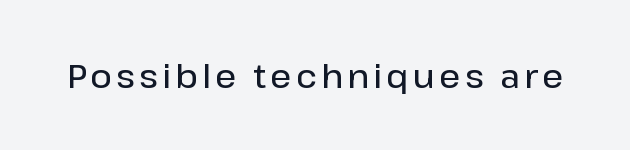
The image shows 33 px semibold sans-serif type, upright; set not underlined; low stroke contrast and a medium x-height.
